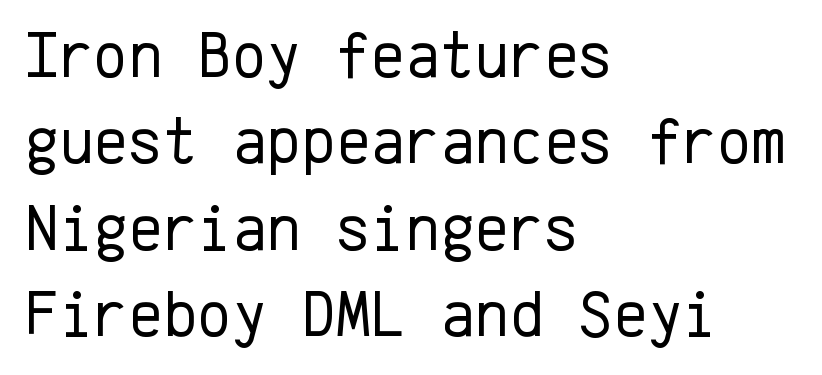
The image shows 66 px regular-weight sans-serif type, upright, monospaced; set left-aligned, normal line spacing (1.31x), normal letter spacing, not underlined; low stroke contrast and a medium x-height.
